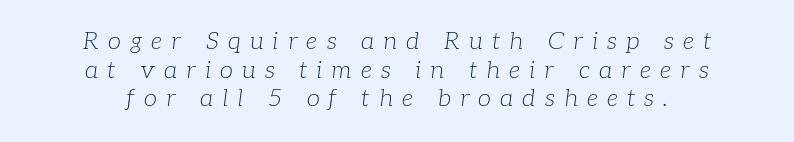
Line starts and ends both wander, symmetrically. The weight tops out at a normal text grade. Letters rest on an invisible, unmarked baseline. Designer's note — italics engaged.
